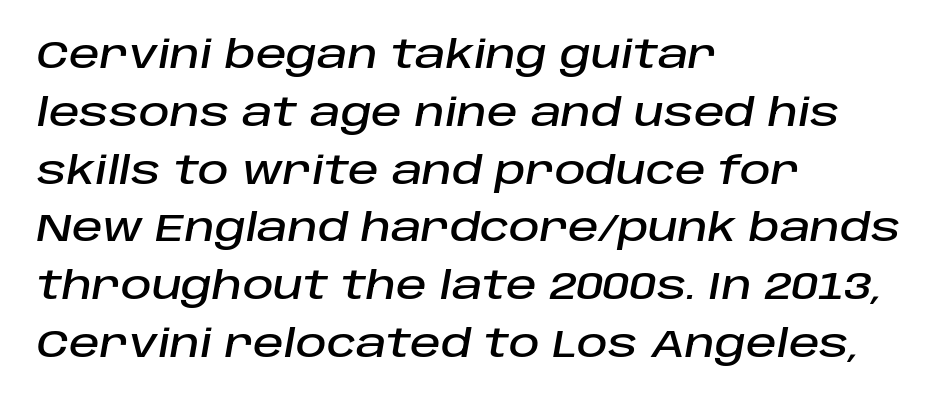
Regarding leading, the lines here are spaced in the standard way. Notice how the stems are inclined rather than vertical — that's the hallmark of italics. The typesetter chose a ragged-right arrangement here. The letterforms sit shoulder to shoulder at normal distance. Any mark beneath the type? The region is blank. Each letter keeps its own natural width here, so spacing adapts to shape.
